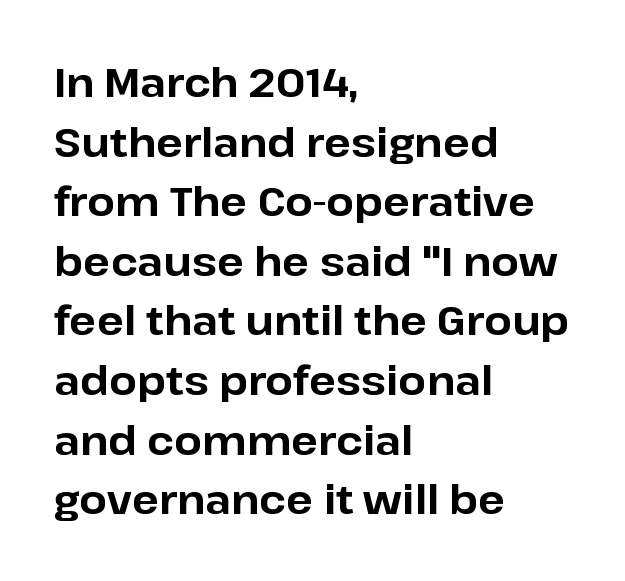
The image shows 40 px bold sans-serif type, upright; set left-aligned, normal line spacing (1.49x), normal letter spacing, not underlined; low stroke contrast and a medium x-height.
